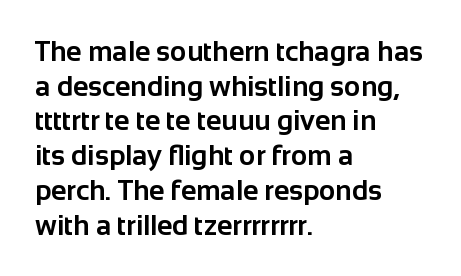
Q: Is the text bold? A: Yes.
Q: Is the text italic (slanted)? A: No, it is upright.
Q: Is the typeface a serif or a sans-serif typeface? A: Sans-serif.
Q: Is the text underlined? A: No.
Q: How is the paragraph aligned? A: Left-aligned.
Q: Is the spacing between letters normal or unusually wide? A: Normal.
Q: Width (condensed, normal, or wide)? A: Normal.
Q: Stroke contrast? A: Low.
Q: x-height? A: Medium.
Q: Monospaced? A: No.
